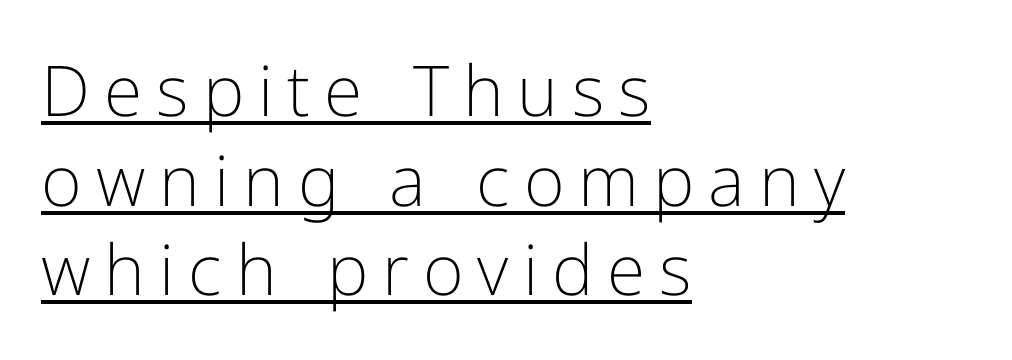
{"serif": "no", "italic": "no", "bold": "no", "weight": "light", "width": "normal", "stroke_contrast": "low", "x_height": "medium", "monospaced": "no", "underline": "yes", "align": "left", "line_spacing": "normal", "line_spacing_ratio": 1.28, "letter_spacing": "wide", "letter_spacing_em": 0.2, "glyph_px": 70}
